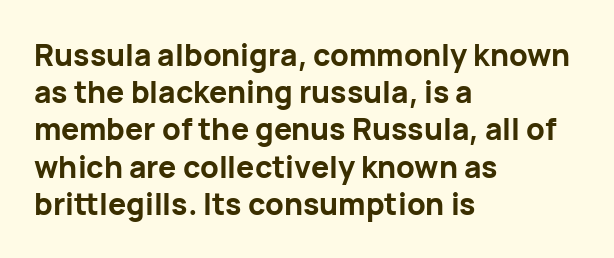
{"serif": "no", "italic": "no", "bold": "yes", "weight": "bold", "width": "normal", "stroke_contrast": "low", "x_height": "medium", "monospaced": "no", "underline": "no", "align": "left", "line_spacing_ratio": 1.24, "letter_spacing": "normal", "letter_spacing_em": 0.0, "glyph_px": 30}
